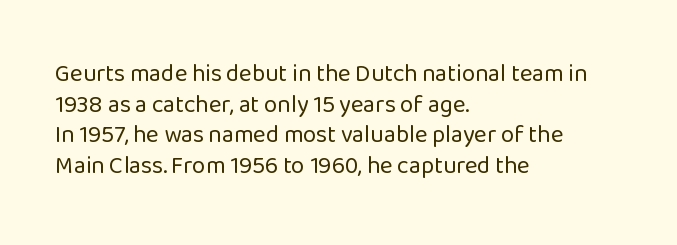
Is the type heavy? It reads as light-to-regular instead. Leftover space on each line is placed entirely after the last word. Characters follow at the spacing the type designer built in. The passage shown stacks its lines at a standard gap.
